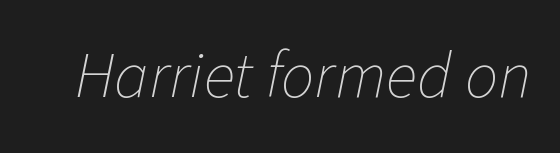
The image shows 66 px thin type, italic (leaning right); set normal letter spacing, not underlined; low stroke contrast and a medium x-height.
